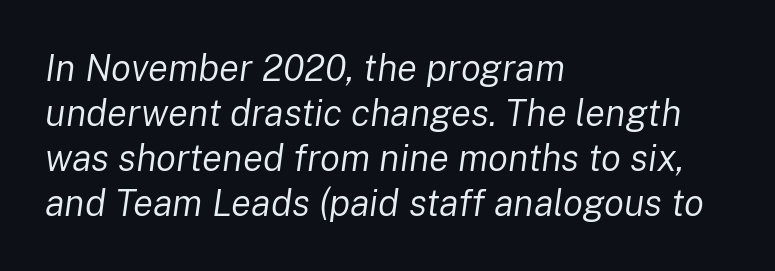
The letterforms sit shoulder to shoulder at normal distance. Designer's note — italics engaged. Do the characters align in a grid? No, the font is proportional. Is the type heavy? It reads as light-to-regular instead.
